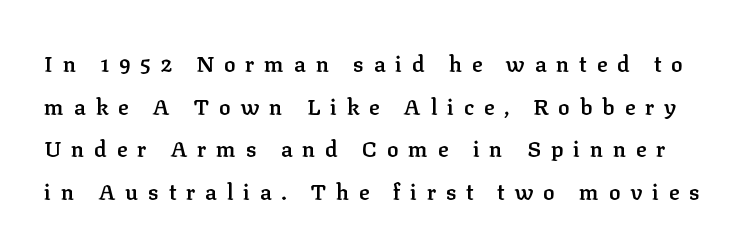
Letter spacing: wide. The block of text is sparse from top to bottom, with ample space between rows. Slightly chunky letters — semibold, I'd say, not full bold. This sample uses an upright cut, with every glyph sitting square on the baseline. Decoration check: the copy has no underline.
